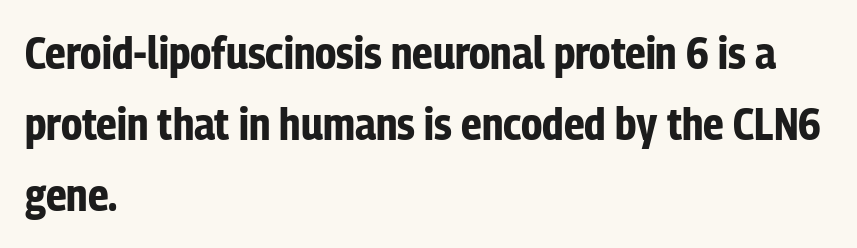
{"serif": "no", "italic": "no", "bold": "yes", "weight": "bold", "width": "condensed", "stroke_contrast": "low", "x_height": "medium", "monospaced": "no", "underline": "no", "align": "left", "line_spacing": "normal", "line_spacing_ratio": 1.58, "letter_spacing": "normal", "letter_spacing_em": 0.0, "glyph_px": 45}
